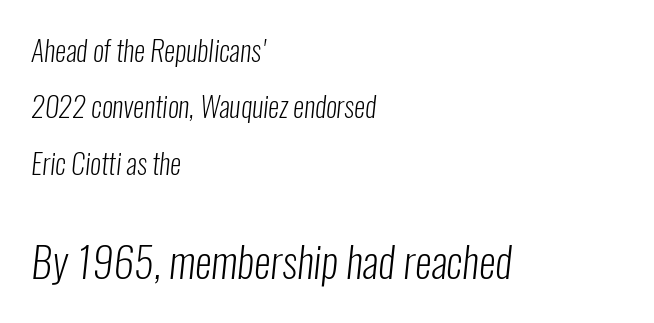
{"serif": "no", "bold": "no", "weight": "light", "width": "condensed", "stroke_contrast": "low", "x_height": "medium", "monospaced": "no", "underline": "no", "align": "left", "line_spacing": "loose", "line_spacing_ratio": 2.01, "letter_spacing": "normal", "letter_spacing_em": 0.0, "larger_block": "second", "size_ratio": 1.5, "glyph_px": 42}
